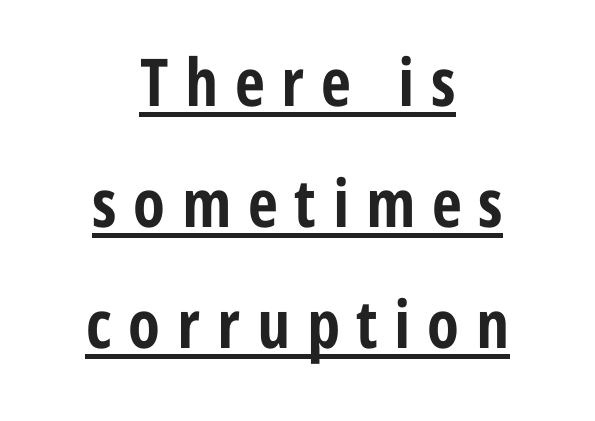
The glyphs have the mass of a bold cut. The face used here appears with an underline applied. Caption: expanded tracking, letters set apart. Visually the block forms a symmetrical silhouette, jagged on both flanks. This is roman type, the default non-slanted kind. Is this a fixed-width face? No — the glyphs have proportional, varying widths.
